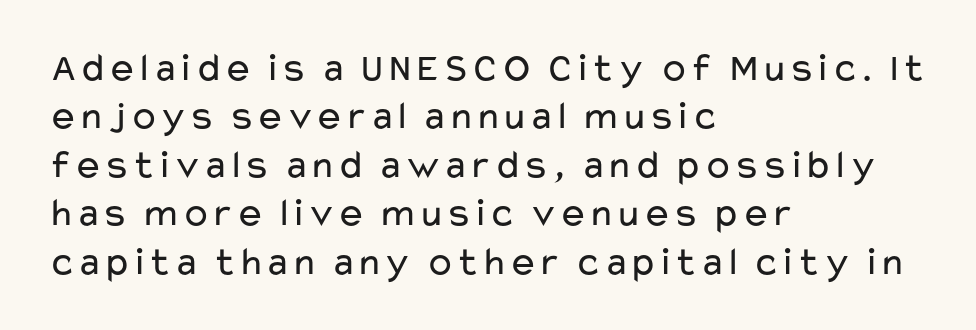
{"serif": "no", "italic": "no", "bold": "no", "weight": "regular", "width": "wide", "stroke_contrast": "low", "x_height": "medium", "monospaced": "no", "underline": "no", "align": "left", "line_spacing_ratio": 1.21, "letter_spacing": "normal", "letter_spacing_em": 0.0, "glyph_px": 40}
